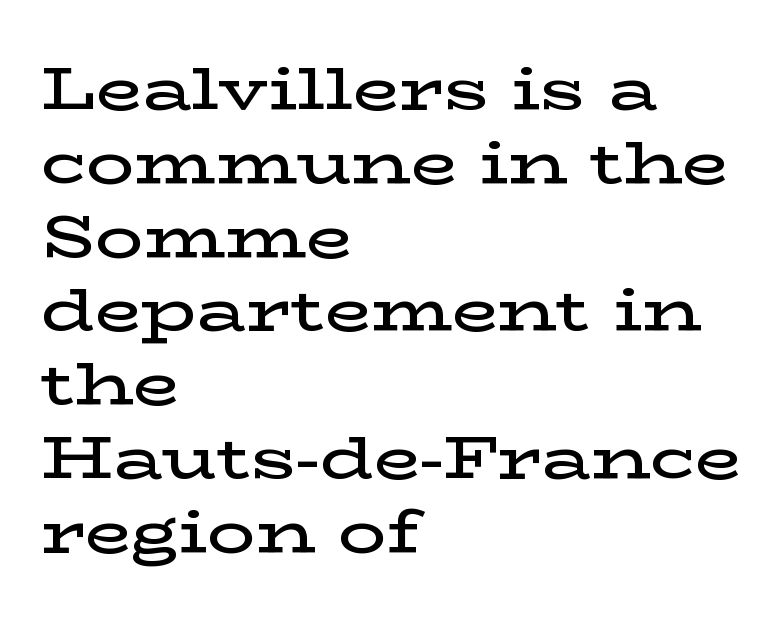
The image shows 60 px semibold, wide serif type, upright; set left-aligned, line spacing 1.23x, normal letter spacing, not underlined; low stroke contrast and a medium x-height.
